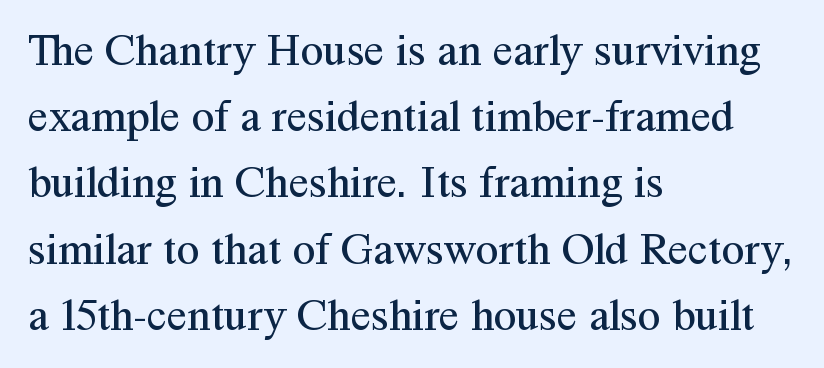
This is serif lettering, the kind often seen in printed books. Heft: none added — not bold. This sample has the flowing, uneven cadence of proportional lettering. Layout note: lines flush left. What stands out about the letter spacing? Nothing — it is the standard amount.
